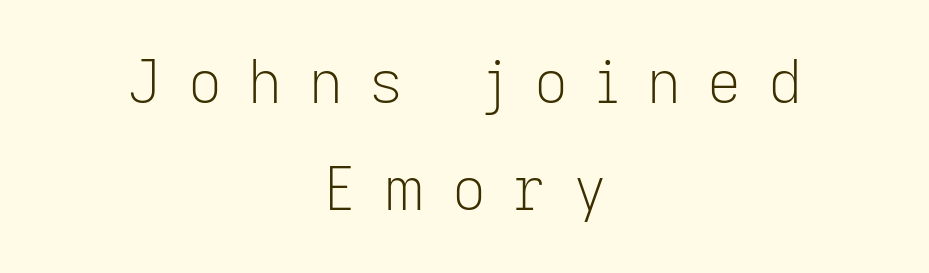
Look at the bottom of the vertical strokes: they stop flat, with no serifs. Varying glyph widths throughout — classic text-font behaviour. The lines in this sample share a center point and differ in where they start and stop. Anything drawn beneath the words? Only blank space.
